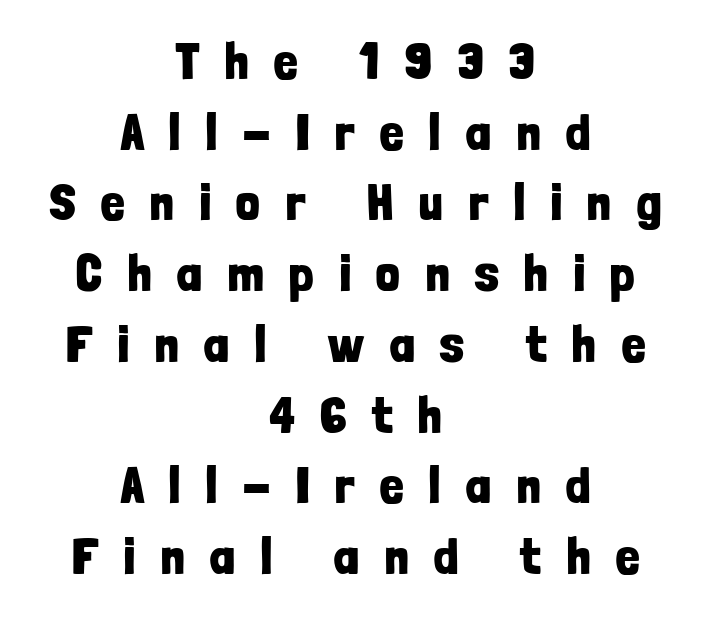
Q: Is the text bold? A: Yes.
Q: Is the text italic (slanted)? A: No, it is upright.
Q: Is the typeface a serif or a sans-serif typeface? A: Sans-serif.
Q: Is the text underlined? A: No.
Q: How is the paragraph aligned? A: Centered.
Q: Is the spacing between letters normal or unusually wide? A: Unusually wide.
Q: Is the spacing between lines tight, normal or loose? A: Normal.
Q: Width (condensed, normal, or wide)? A: Condensed.
Q: Stroke contrast? A: Low.
Q: x-height? A: Medium.
Q: Monospaced? A: No.
